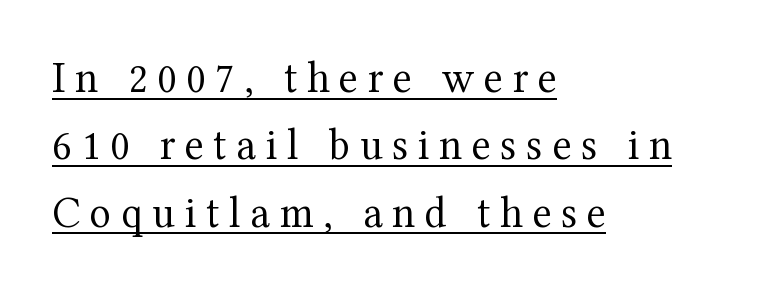
{"serif": "yes", "italic": "no", "bold": "no", "weight": "regular", "width": "normal", "stroke_contrast": "medium", "x_height": "medium", "monospaced": "no", "underline": "yes", "align": "left", "line_spacing": "normal", "line_spacing_ratio": 1.53, "letter_spacing": "wide", "letter_spacing_em": 0.22, "glyph_px": 44}
